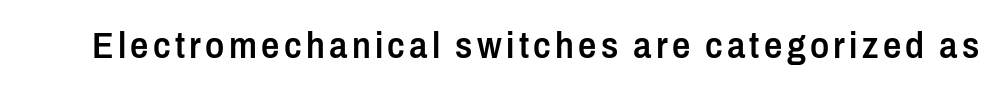
Stroke thickness is moderately raised; the sample reads as semibold. Each row of text sits above clean, open space. This is sans-serif lettering, the kind often seen on screens and signage. Unlike italic type, these characters show no tilt at all.
